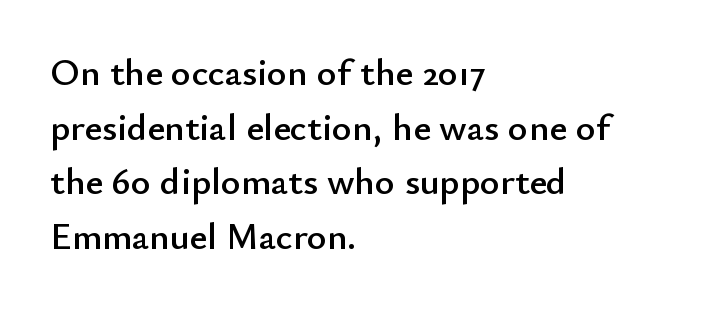
The image shows 38 px sans-serif type, upright; set left-aligned, normal line spacing (1.44x), normal letter spacing, not underlined; low stroke contrast and a small x-height.
